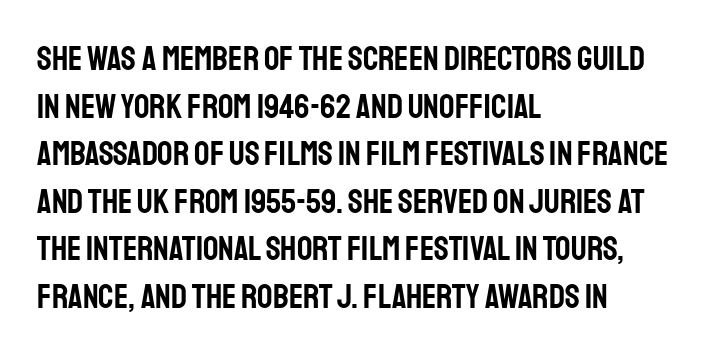
Vertically, the passage feels balanced, rows spaced as you'd expect. Look at the bottom of the vertical strokes: they stop flat, with no serifs. Quick note: not italic, upright. Decoration check: the copy has no underline. Compared with typical body copy, the letter spacing here is the same.
